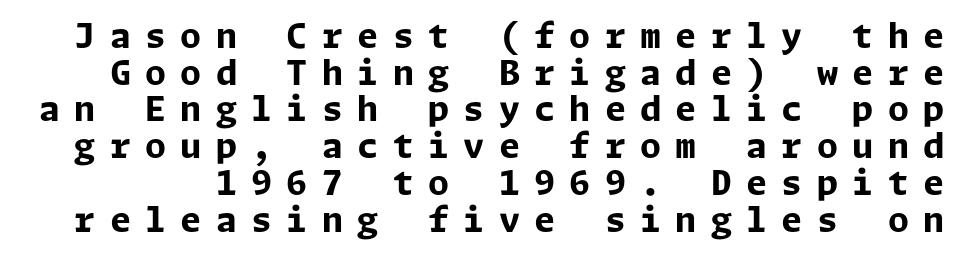
{"serif": "no", "italic": "no", "bold": "yes", "weight": "bold", "width": "normal", "stroke_contrast": "low", "x_height": "medium", "underline": "no", "line_spacing": "tight", "line_spacing_ratio": 1.08, "letter_spacing": "wide", "letter_spacing_em": 0.42, "glyph_px": 34}
